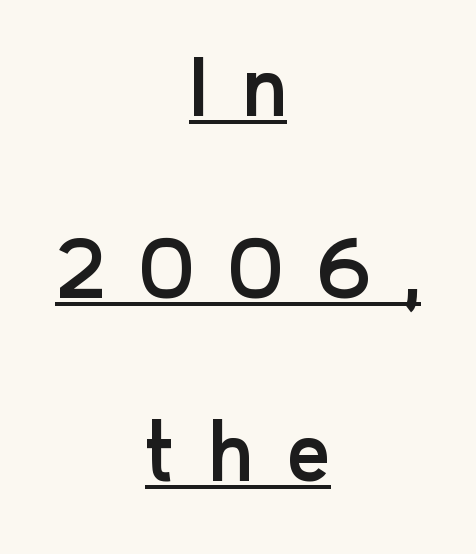
Q: Is the text italic (slanted)? A: No, it is upright.
Q: Is the typeface a serif or a sans-serif typeface? A: Sans-serif.
Q: Is the text underlined? A: Yes.
Q: How is the paragraph aligned? A: Centered.
Q: Is the spacing between letters normal or unusually wide? A: Unusually wide.
Q: Is the spacing between lines tight, normal or loose? A: Loose.
Q: Width (condensed, normal, or wide)? A: Normal.
Q: Stroke contrast? A: Low.
Q: x-height? A: Medium.
Q: Monospaced? A: No.
